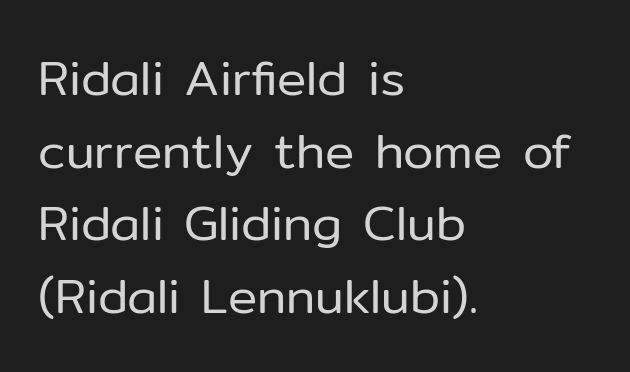
Letters have the restrained weight of plain body copy at most. No feet cap the strokes, marking this as sans-serif type. The glyphs are unaccompanied by any horizontal stroke below them. Spacing between characters is what you'd get straight out of the box. Is there much room between lines? A standard amount, neither cramped nor airy.
